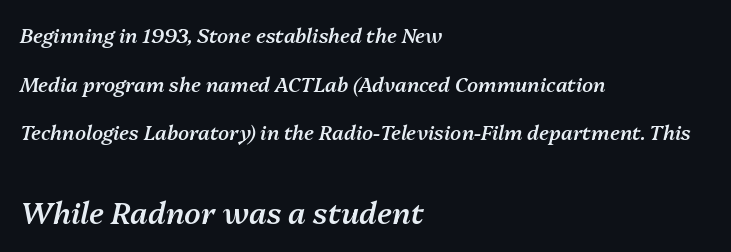
The image shows 30 px semibold type, italic (leaning right); set left-aligned, loose line spacing (2.43x), normal letter spacing, not underlined; the second (bottom) block is 1.5x larger; medium stroke contrast and a medium x-height.
